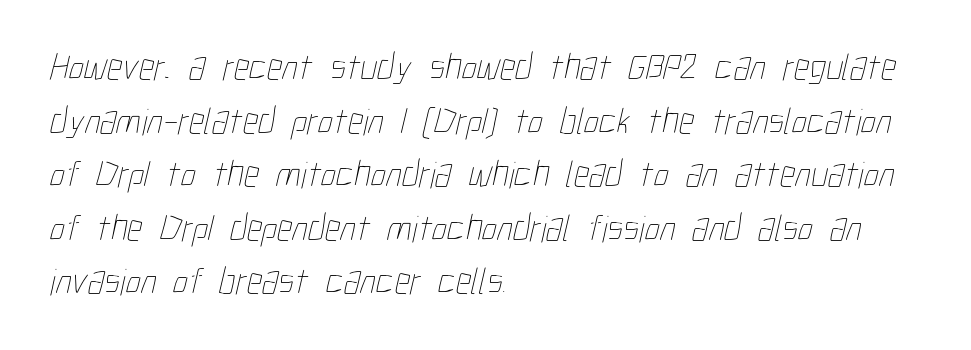
Q: Is the text bold? A: No.
Q: Is the text underlined? A: No.
Q: How is the paragraph aligned? A: Left-aligned.
Q: Is the spacing between letters normal or unusually wide? A: Normal.
Q: Is the spacing between lines tight, normal or loose? A: Normal.
Q: Width (condensed, normal, or wide)? A: Condensed.
Q: Stroke contrast? A: Low.
Q: x-height? A: Medium.
Q: Monospaced? A: No.
